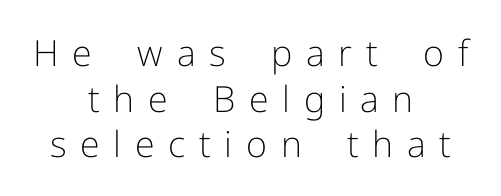
{"serif": "no", "italic": "no", "bold": "no", "weight": "light", "width": "normal", "stroke_contrast": "low", "x_height": "medium", "monospaced": "no", "underline": "no", "align": "center", "line_spacing": "normal", "line_spacing_ratio": 1.27, "letter_spacing": "wide", "letter_spacing_em": 0.38, "glyph_px": 36}
